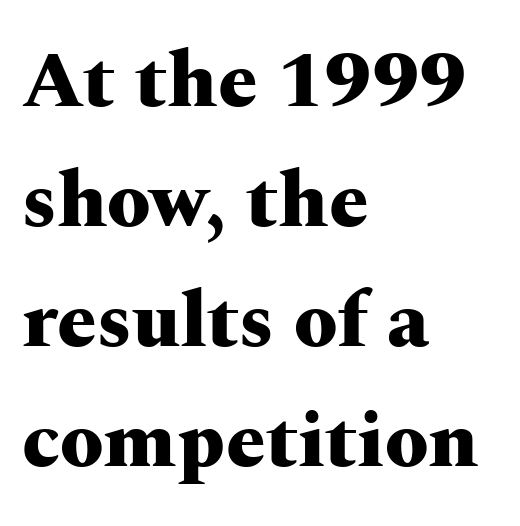
Q: Is the text bold? A: Yes.
Q: Is the text italic (slanted)? A: No, it is upright.
Q: Is the typeface a serif or a sans-serif typeface? A: Serif.
Q: Is the text underlined? A: No.
Q: How is the paragraph aligned? A: Left-aligned.
Q: Is the spacing between letters normal or unusually wide? A: Normal.
Q: Is the spacing between lines tight, normal or loose? A: Normal.
Q: Width (condensed, normal, or wide)? A: Wide.
Q: Stroke contrast? A: Medium.
Q: x-height? A: Medium.
Q: Monospaced? A: No.
